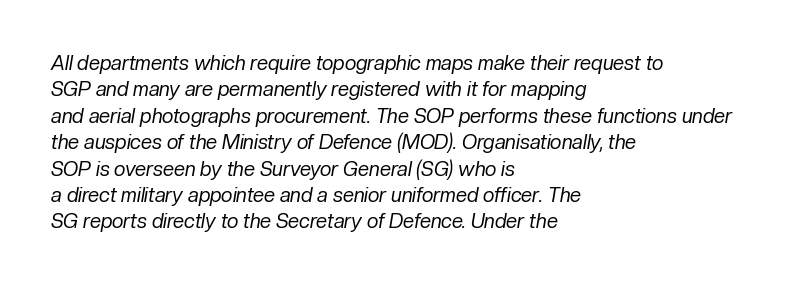
Q: Is the text bold? A: No.
Q: Is the text italic (slanted)? A: Yes, it leans right by about 10 degrees.
Q: Is the text underlined? A: No.
Q: How is the paragraph aligned? A: Left-aligned.
Q: Is the spacing between letters normal or unusually wide? A: Normal.
Q: Is the spacing between lines tight, normal or loose? A: Normal.
